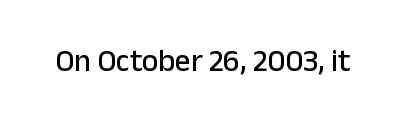
Italic? Not at all — the glyphs are vertical. Descender tails drop into unmarked territory. The glyphs in this specimen are sans serif. Spacing between characters is what you'd get straight out of the box.
